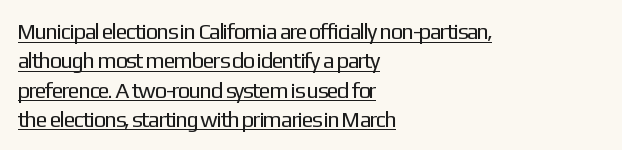
Q: Is the text bold? A: No.
Q: Is the text italic (slanted)? A: No, it is upright.
Q: Is the text underlined? A: Yes.
Q: How is the paragraph aligned? A: Left-aligned.
Q: Is the spacing between letters normal or unusually wide? A: Normal.
Q: Is the spacing between lines tight, normal or loose? A: Normal.
